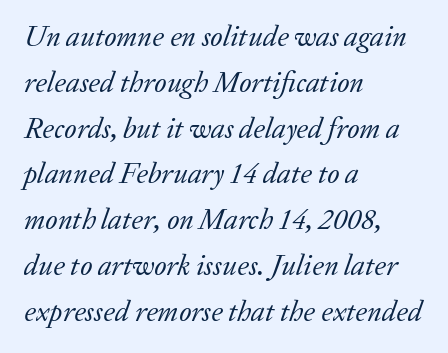
Q: Is the text bold? A: No.
Q: Is the text italic (slanted)? A: Yes, it leans right by about 20 degrees.
Q: Is the typeface a serif or a sans-serif typeface? A: Serif.
Q: Is the text underlined? A: No.
Q: How is the paragraph aligned? A: Left-aligned.
Q: Is the spacing between letters normal or unusually wide? A: Normal.
Q: Is the spacing between lines tight, normal or loose? A: Normal.
Q: Width (condensed, normal, or wide)? A: Normal.
Q: Stroke contrast? A: Low.
Q: x-height? A: Medium.
Q: Monospaced? A: No.
